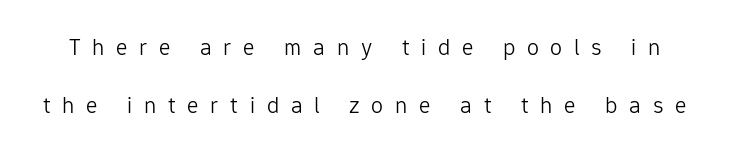
Q: Is the text bold? A: No.
Q: Is the text italic (slanted)? A: No, it is upright.
Q: Is the text underlined? A: No.
Q: Is the spacing between letters normal or unusually wide? A: Unusually wide.
Q: Is the spacing between lines tight, normal or loose? A: Loose.
